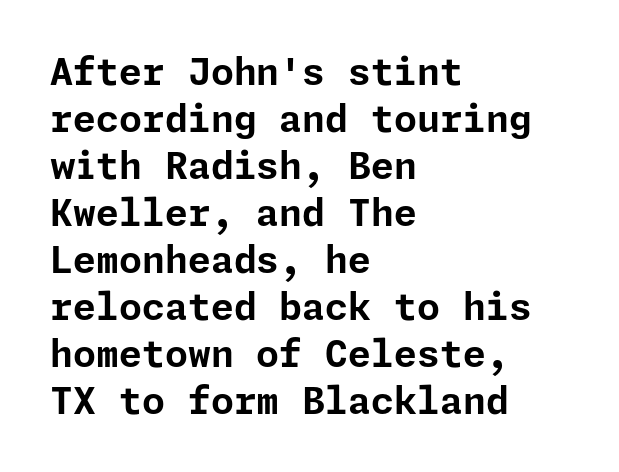
The image shows 37 px bold sans-serif type, upright; set left-aligned, normal line spacing (1.27x), normal letter spacing, not underlined; low stroke contrast and a medium x-height.
